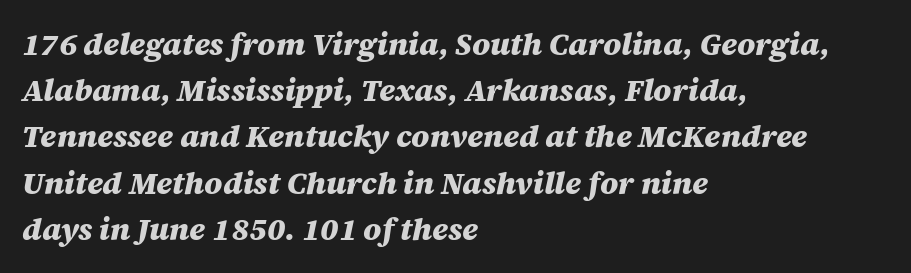
The image shows 31 px heavy type, italic (leaning right); set left-aligned, normal line spacing (1.49x), normal letter spacing, not underlined; medium stroke contrast and a large x-height.
